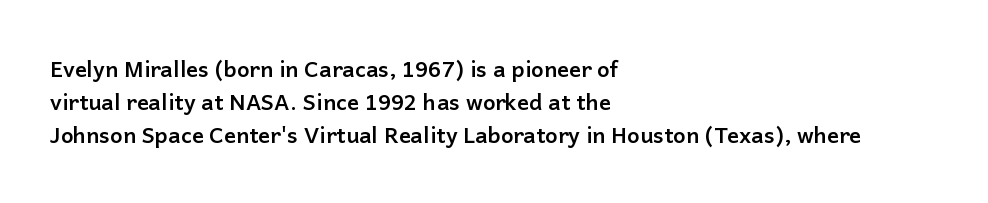
Leading matches the norm, producing a regular column. The area under the type is left untouched. Does extra space separate the letters? No, they use regular spacing. These lines were composed using upright roman letters.
